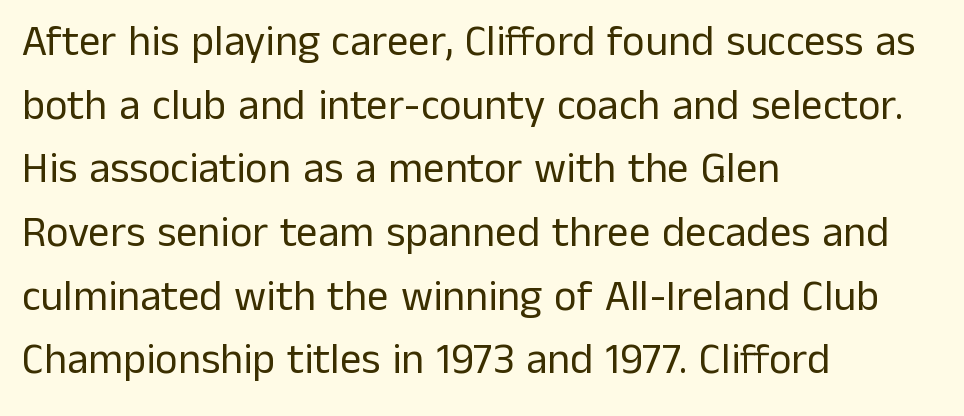
Typographically, this falls in the sans-serif category. This block has exactly the height ordinary leading produces. Posture: straight, roman, zero tilt. Visually the block forms a straight wall on the left and a jagged coastline on the right. Counters stay open thanks to moderate or lighter strokes.
